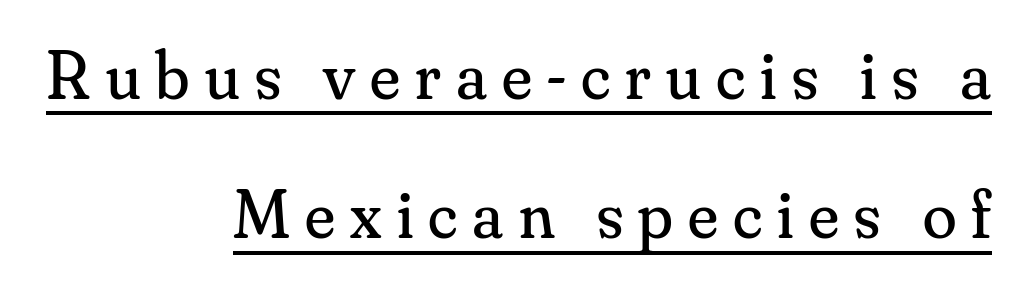
Q: Is the text bold? A: No.
Q: Is the text italic (slanted)? A: No, it is upright.
Q: Is the typeface a serif or a sans-serif typeface? A: Serif.
Q: Is the text underlined? A: Yes.
Q: How is the paragraph aligned? A: Right-aligned.
Q: Is the spacing between letters normal or unusually wide? A: Unusually wide.
Q: Is the spacing between lines tight, normal or loose? A: Loose.
Q: Width (condensed, normal, or wide)? A: Normal.
Q: Stroke contrast? A: Medium.
Q: x-height? A: Small.
Q: Monospaced? A: No.
